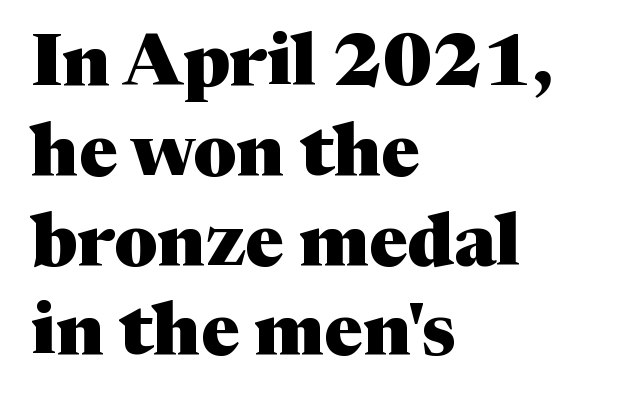
These lines carry a lot of weight — the face is fully bold. The passage is arranged the way most books set body copy — flush left. The tracking reads as untouched default to a designer's eye. The area under the type is left untouched.
